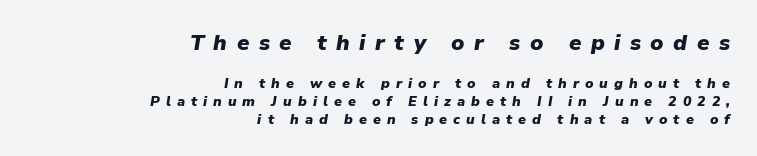
Q: Is the text bold? A: Yes.
Q: Is the text italic (slanted)? A: Yes, it leans right by about 9 degrees.
Q: Is the text underlined? A: No.
Q: How is the paragraph aligned? A: Right-aligned.
Q: Is the spacing between letters normal or unusually wide? A: Unusually wide.
Q: Is the spacing between lines tight, normal or loose? A: Normal.
Q: Which block of text is set in a larger size, the first (top) or the second (bottom)? A: The first (top) one.
